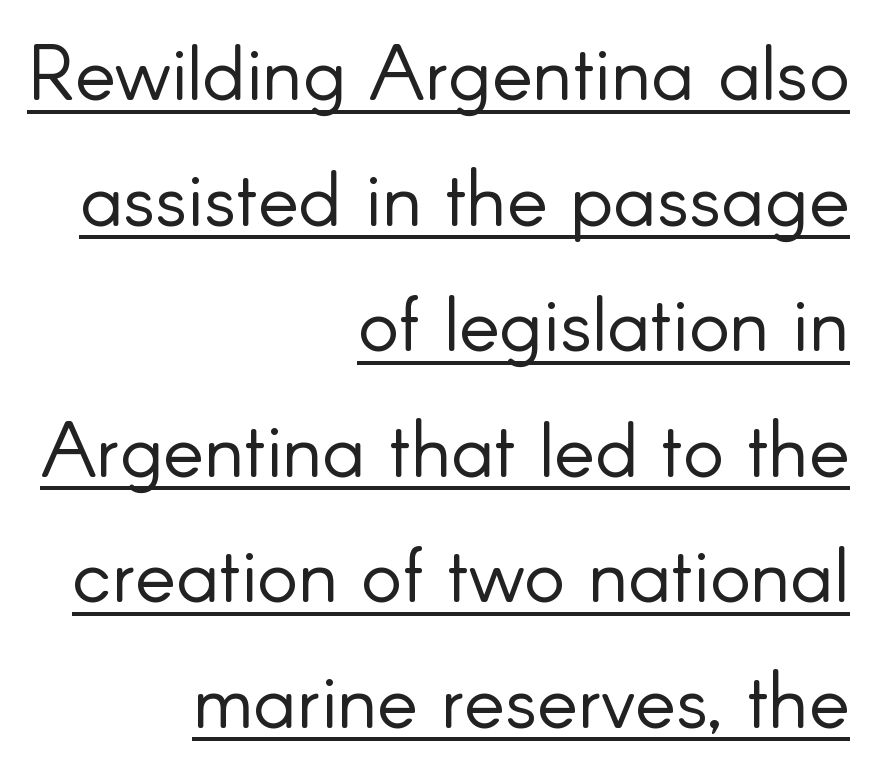
Q: Is the text bold? A: No.
Q: Is the text italic (slanted)? A: No, it is upright.
Q: Is the typeface a serif or a sans-serif typeface? A: Sans-serif.
Q: Is the text underlined? A: Yes.
Q: How is the paragraph aligned? A: Right-aligned.
Q: Is the spacing between letters normal or unusually wide? A: Normal.
Q: Is the spacing between lines tight, normal or loose? A: Normal.
Q: Width (condensed, normal, or wide)? A: Normal.
Q: Stroke contrast? A: Low.
Q: x-height? A: Small.
Q: Monospaced? A: No.
